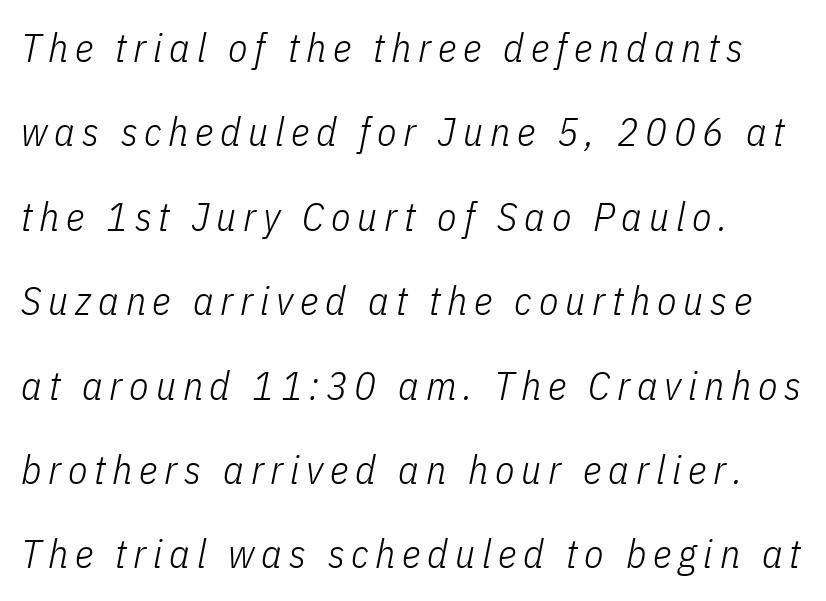
Q: Is the text bold? A: No.
Q: Is the text italic (slanted)? A: Yes, it leans right by about 11 degrees.
Q: Is the text underlined? A: No.
Q: Is the spacing between lines tight, normal or loose? A: Loose.
Q: Width (condensed, normal, or wide)? A: Condensed.
Q: Stroke contrast? A: Low.
Q: x-height? A: Medium.
Q: Monospaced? A: No.
